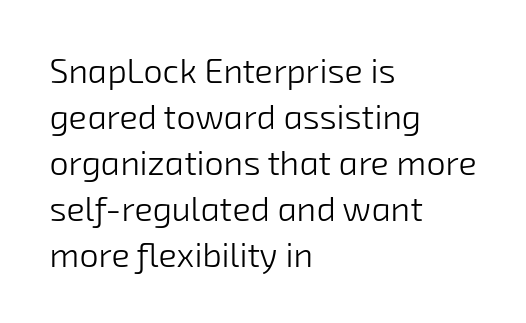
The baseline area is clear. The setting favours the left margin, as ordinary paragraphs usually do. How would I describe the line gaps? Plain and ordinary. The face used here is a sans, in the tradition of grotesques and geometrics.
